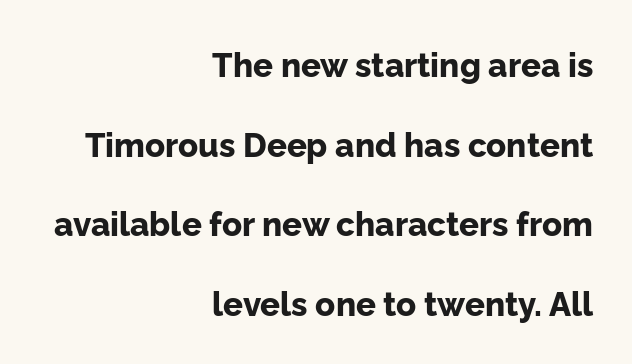
Q: Is the text bold? A: Yes.
Q: Is the text italic (slanted)? A: No, it is upright.
Q: Is the typeface a serif or a sans-serif typeface? A: Sans-serif.
Q: Is the text underlined? A: No.
Q: How is the paragraph aligned? A: Right-aligned.
Q: Is the spacing between letters normal or unusually wide? A: Normal.
Q: Is the spacing between lines tight, normal or loose? A: Loose.
Q: Width (condensed, normal, or wide)? A: Normal.
Q: Stroke contrast? A: Low.
Q: x-height? A: Medium.
Q: Monospaced? A: No.
